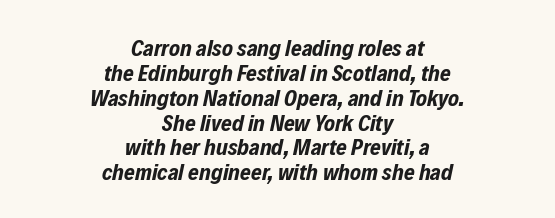
{"italic": "yes", "lean": "right", "slant_degrees": 12, "bold": "yes", "underline": "no", "align": "center", "line_spacing": "tight", "line_spacing_ratio": 1.08, "letter_spacing": "normal", "letter_spacing_em": 0.0, "glyph_px": 23}
